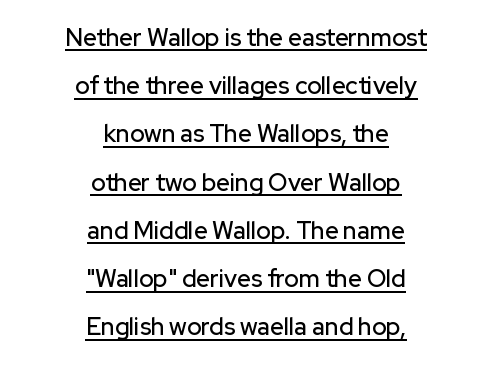
The image shows 24 px text type, upright; set centered, loose line spacing (2.01x), normal letter spacing, underlined.
